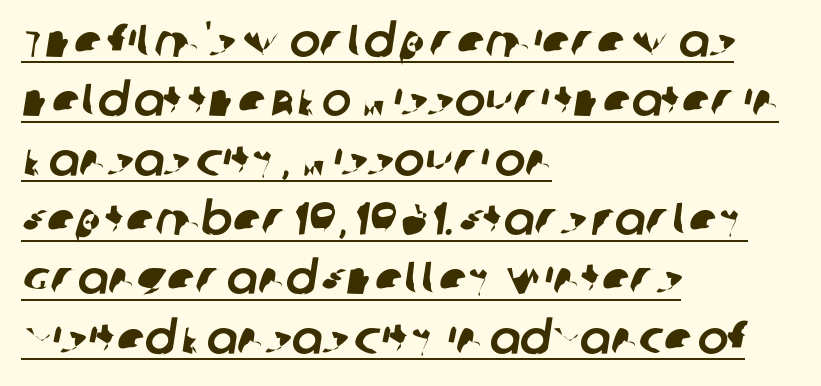
{"serif": "no", "width": "normal", "stroke_contrast": "low", "x_height": "large", "monospaced": "no", "underline": "yes", "align": "left", "line_spacing": "normal", "line_spacing_ratio": 1.29, "letter_spacing": "normal", "letter_spacing_em": 0.0, "glyph_px": 46}
